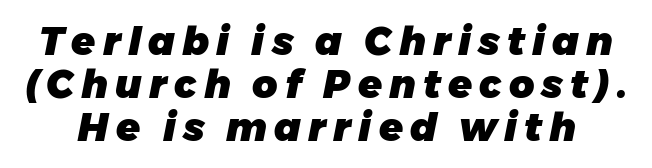
The image shows 39 px heavy type, italic (leaning right); set tight line spacing (1.1x), not underlined; low stroke contrast and a medium x-height.
